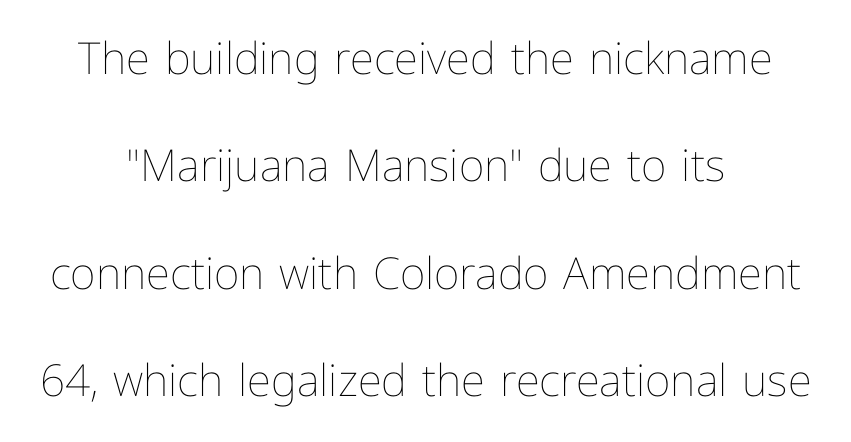
The image shows 44 px thin type, upright; set centered, loose line spacing (2.44x), normal letter spacing, not underlined; low stroke contrast and a medium x-height.
